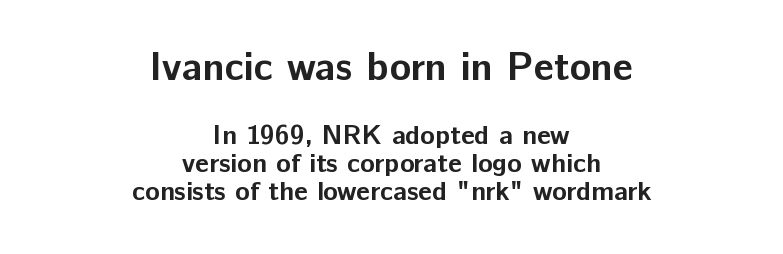
This block would grow much taller if given ordinary leading; it's compressed now. This sample has the flowing, uneven cadence of proportional lettering. Character size in the leading block exceeds that of the trailing block. Reading down the block, each line starts at a different indent, mirrored at its end. These words are printed bold, with thick strokes throughout. This rendering employs a face without finishing strokes, i.e., a sans-serif.
